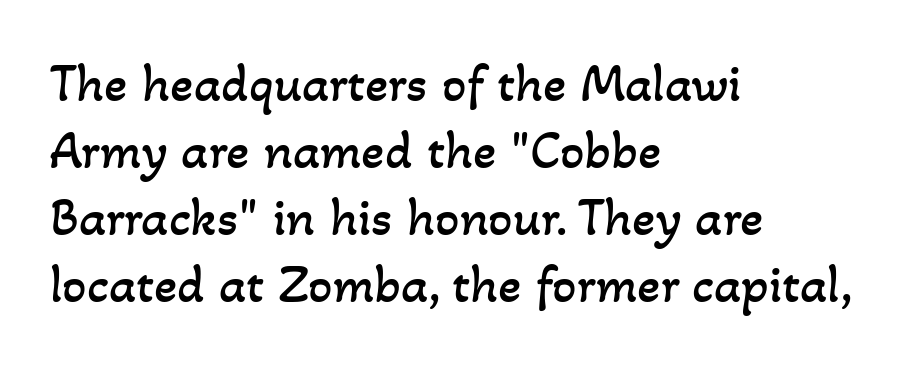
Plain, unruled lines of type. This rendering uses left alignment, leaving the right contour irregular. A light-to-regular cut is what we see here. Note the varied advance widths — an 'i' is clearly narrower than an 'm'.
